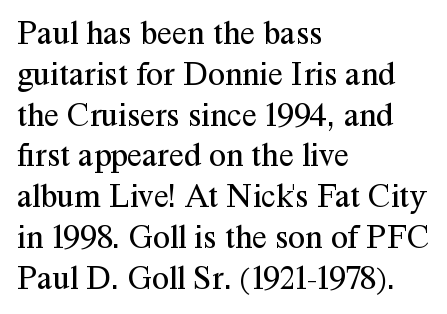
{"serif": "yes", "italic": "no", "bold": "no", "weight": "regular", "width": "normal", "stroke_contrast": "medium", "x_height": "medium", "monospaced": "no", "underline": "no", "align": "left", "line_spacing_ratio": 1.2, "letter_spacing": "normal", "letter_spacing_em": 0.0, "glyph_px": 34}
